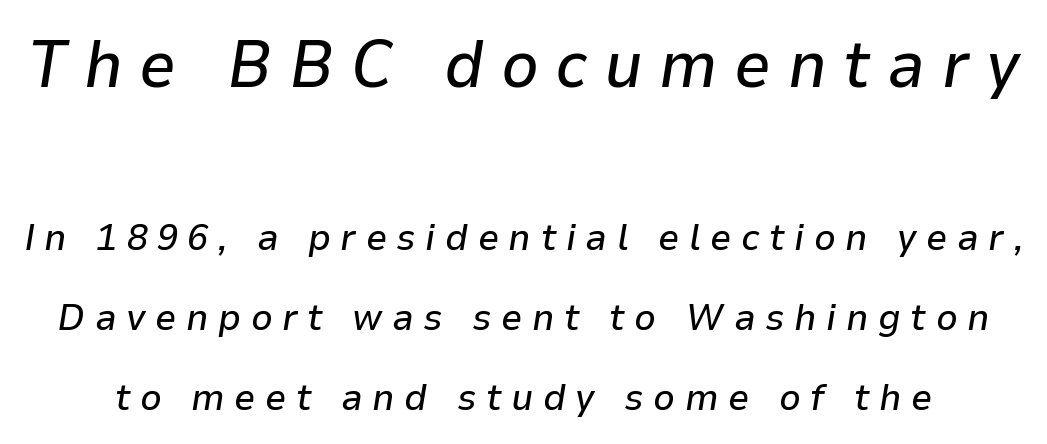
The passage shown is typed in a proportional face where columns would drift. A great deal of white space separates one row of letters from the next. Italic: yes, the glyphs are oblique. Between these two stacked blocks, the higher one wins on size.
